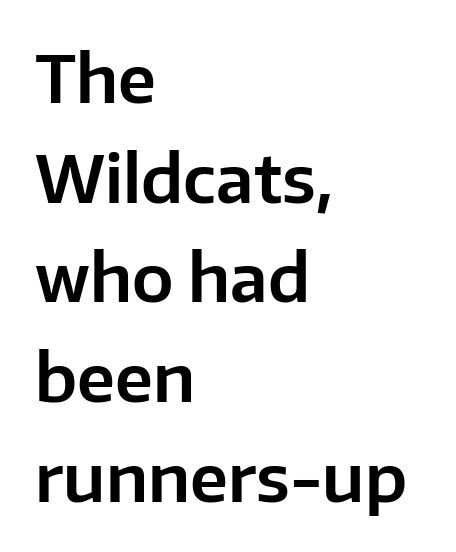
The image shows 66 px sans-serif type, upright; set left-aligned, normal line spacing (1.51x), normal letter spacing, not underlined; low stroke contrast and a medium x-height.
